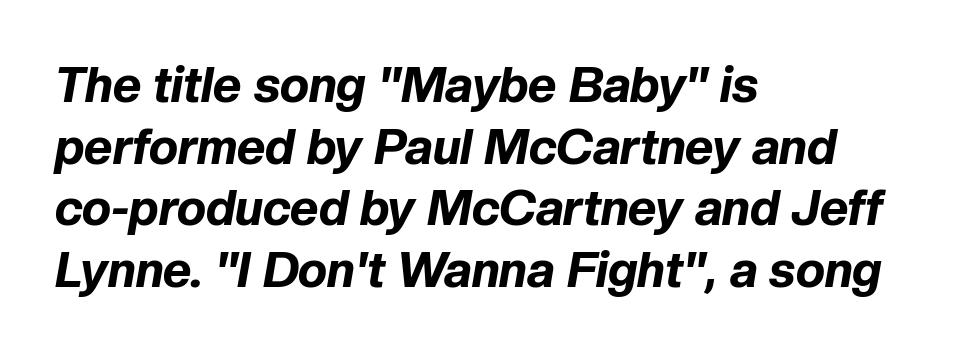
The image shows 49 px bold type, italic (leaning right); set left-aligned, normal line spacing (1.26x), normal letter spacing, not underlined; low stroke contrast and a medium x-height.
